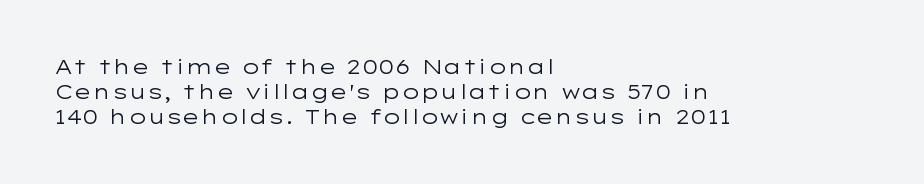
Q: Is the text bold? A: No.
Q: Is the text italic (slanted)? A: No, it is upright.
Q: Is the text underlined? A: No.
Q: How is the paragraph aligned? A: Left-aligned.
Q: Is the spacing between letters normal or unusually wide? A: Normal.
Q: Is the spacing between lines tight, normal or loose? A: Normal.
